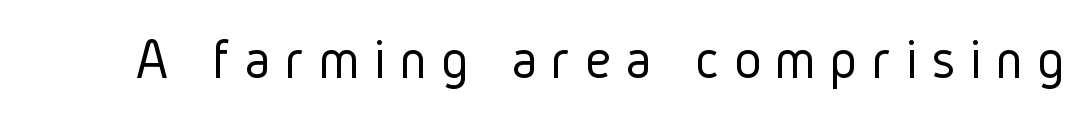
Q: Is the text bold? A: No.
Q: Is the text italic (slanted)? A: No, it is upright.
Q: Is the typeface a serif or a sans-serif typeface? A: Sans-serif.
Q: Is the text underlined? A: No.
Q: Is the spacing between letters normal or unusually wide? A: Unusually wide.
Q: Width (condensed, normal, or wide)? A: Condensed.
Q: Stroke contrast? A: Low.
Q: x-height? A: Medium.
Q: Monospaced? A: No.
